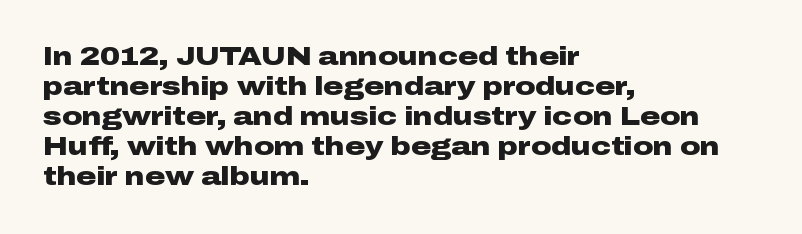
The image shows 25 px bold type, upright; set left-aligned, line spacing 1.2x, normal letter spacing, not underlined.
